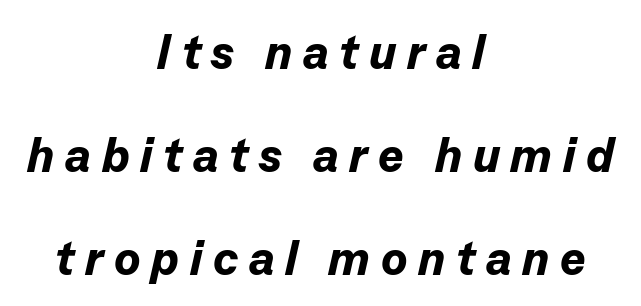
Q: Is the text bold? A: Yes.
Q: Is the text italic (slanted)? A: Yes, it leans right by about 13 degrees.
Q: Is the text underlined? A: No.
Q: How is the paragraph aligned? A: Centered.
Q: Is the spacing between letters normal or unusually wide? A: Unusually wide.
Q: Is the spacing between lines tight, normal or loose? A: Loose.
Q: Width (condensed, normal, or wide)? A: Normal.
Q: Stroke contrast? A: Low.
Q: x-height? A: Medium.
Q: Monospaced? A: No.
